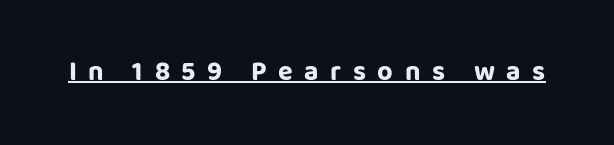
Q: Is the text bold? A: Yes.
Q: Is the text italic (slanted)? A: No, it is upright.
Q: Is the text underlined? A: Yes.
Q: Is the spacing between letters normal or unusually wide? A: Unusually wide.
